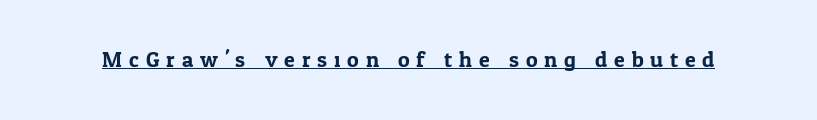
The image shows 22 px text type, upright; set unusually wide letter spacing (+0.31 em), underlined.
